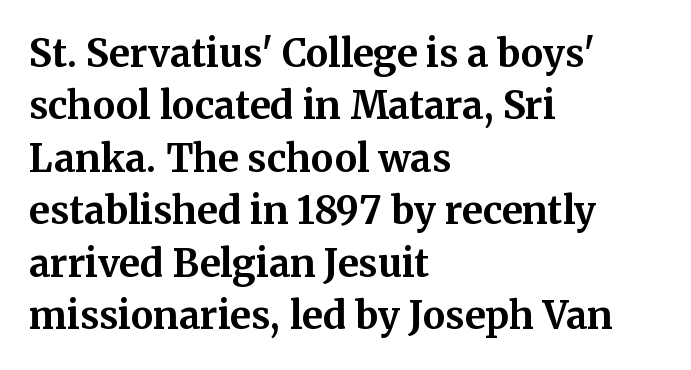
Q: Is the text bold? A: Yes.
Q: Is the text italic (slanted)? A: No, it is upright.
Q: Is the typeface a serif or a sans-serif typeface? A: Serif.
Q: Is the text underlined? A: No.
Q: How is the paragraph aligned? A: Left-aligned.
Q: Is the spacing between letters normal or unusually wide? A: Normal.
Q: Is the spacing between lines tight, normal or loose? A: Normal.
Q: Width (condensed, normal, or wide)? A: Normal.
Q: Stroke contrast? A: Medium.
Q: x-height? A: Medium.
Q: Monospaced? A: No.
